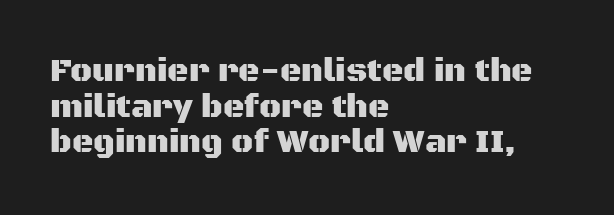
Q: Is the text italic (slanted)? A: No, it is upright.
Q: Is the typeface a serif or a sans-serif typeface? A: Sans-serif.
Q: Is the text underlined? A: No.
Q: How is the paragraph aligned? A: Left-aligned.
Q: Is the spacing between letters normal or unusually wide? A: Normal.
Q: Is the spacing between lines tight, normal or loose? A: Tight.
Q: Width (condensed, normal, or wide)? A: Normal.
Q: Stroke contrast? A: Medium.
Q: x-height? A: Large.
Q: Monospaced? A: No.
